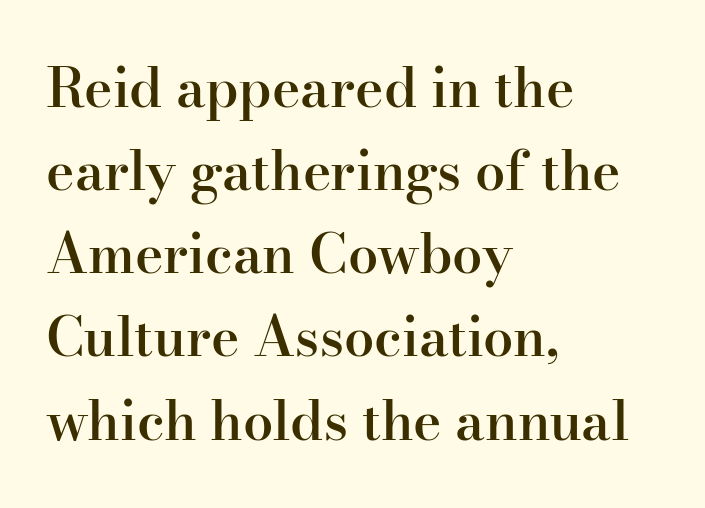
The image shows 54 px semibold serif type, upright; set left-aligned, normal line spacing (1.54x), normal letter spacing, not underlined; high stroke contrast and a small x-height.
